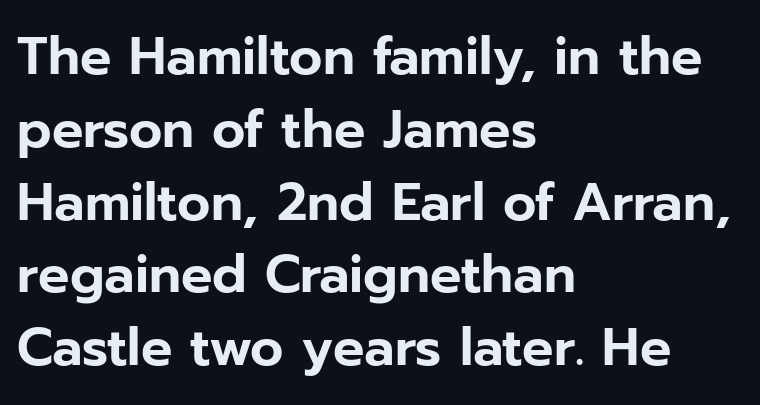
The image shows 52 px sans-serif type, upright; set left-aligned, normal line spacing (1.4x), normal letter spacing, not underlined; low stroke contrast and a medium x-height.
